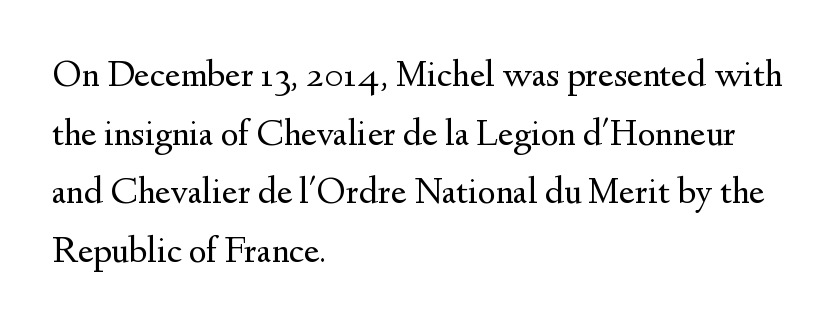
{"serif": "yes", "italic": "no", "bold": "no", "weight": "regular", "width": "normal", "stroke_contrast": "medium", "x_height": "small", "monospaced": "no", "underline": "no", "align": "left", "line_spacing": "normal", "line_spacing_ratio": 1.54, "letter_spacing": "normal", "letter_spacing_em": 0.0, "glyph_px": 38}
